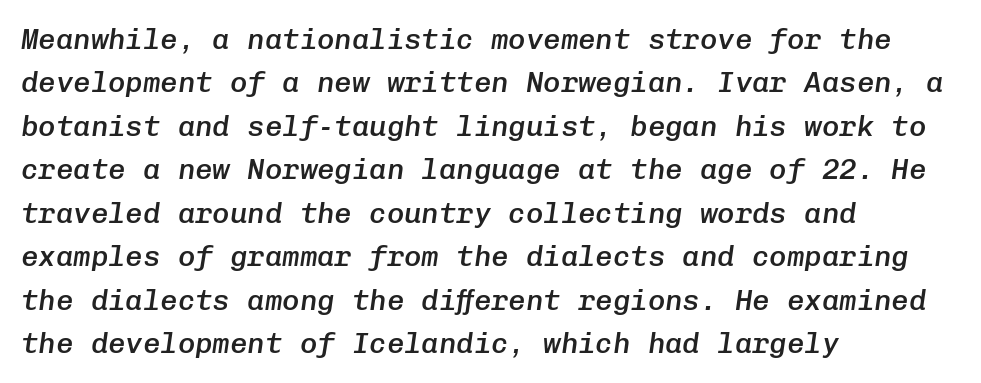
The image shows 29 px semibold type, italic (leaning right), monospaced; set left-aligned, normal line spacing (1.5x), normal letter spacing, not underlined; low stroke contrast and a medium x-height.
